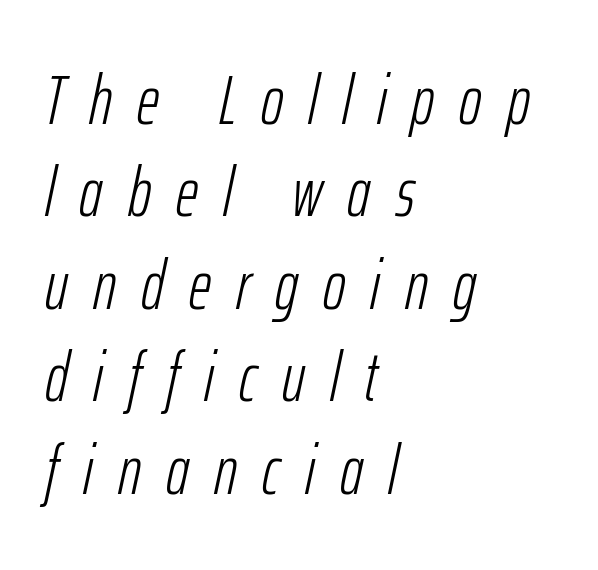
Q: Is the text bold? A: No.
Q: Is the text italic (slanted)? A: Yes, it leans right by about 12 degrees.
Q: Is the text underlined? A: No.
Q: How is the paragraph aligned? A: Left-aligned.
Q: Is the spacing between letters normal or unusually wide? A: Unusually wide.
Q: Is the spacing between lines tight, normal or loose? A: Normal.
Q: Width (condensed, normal, or wide)? A: Condensed.
Q: Stroke contrast? A: Low.
Q: x-height? A: Medium.
Q: Monospaced? A: No.
